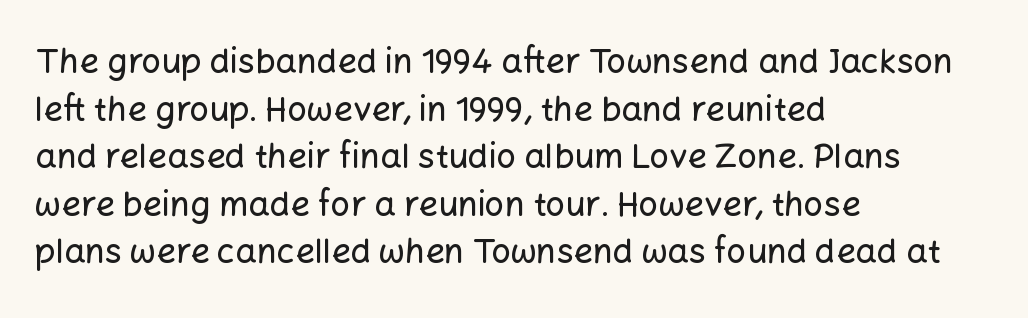
{"serif": "no", "italic": "no", "width": "normal", "stroke_contrast": "low", "x_height": "medium", "monospaced": "no", "underline": "no", "align": "left", "line_spacing": "normal", "line_spacing_ratio": 1.4, "letter_spacing": "normal", "letter_spacing_em": 0.0, "glyph_px": 34}
